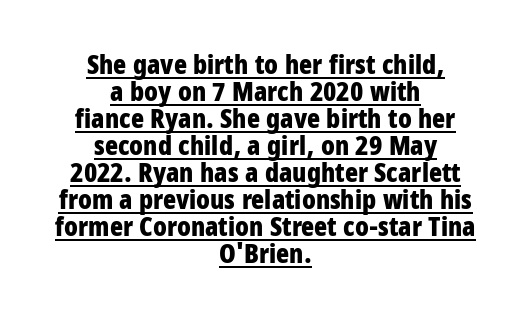
Q: Is the text bold? A: Yes.
Q: Is the text italic (slanted)? A: No, it is upright.
Q: Is the text underlined? A: Yes.
Q: How is the paragraph aligned? A: Centered.
Q: Is the spacing between letters normal or unusually wide? A: Normal.
Q: Is the spacing between lines tight, normal or loose? A: Tight.
